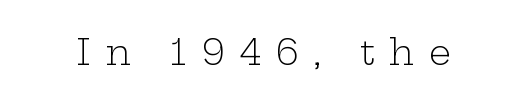
Compared with typical body copy, the letter spacing here is much looser. The passage shown is typed in a proportional face where columns would drift. Notice how the stems are strictly vertical — no italics here. The font family rendered here belongs to the serif group. The weight tops out at a normal text grade. A clean baseline with only descenders dipping below it.
